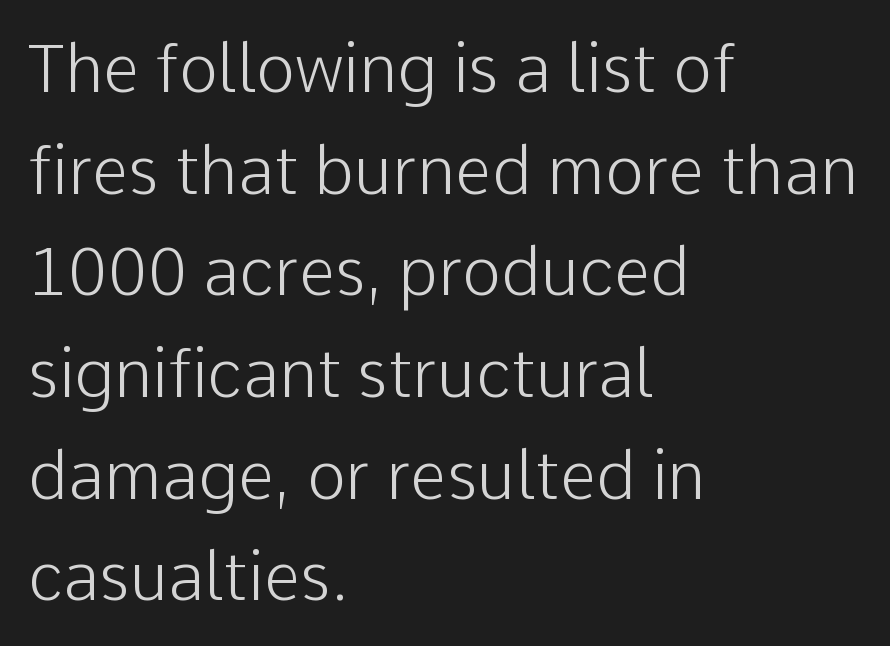
{"serif": "no", "italic": "no", "bold": "no", "weight": "light", "width": "normal", "stroke_contrast": "low", "x_height": "medium", "monospaced": "no", "underline": "no", "align": "left", "line_spacing": "normal", "line_spacing_ratio": 1.54, "letter_spacing": "normal", "letter_spacing_em": 0.0, "glyph_px": 66}
